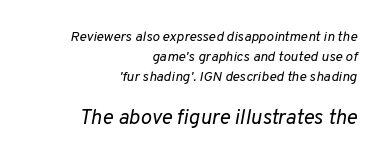
This layout puts the modest block above and the oversized block below. No extra tracking has been applied to these lines. Looking at the ascenders, they clearly lean. The font is comparable to plain body text, perhaps lighter. Has an underline been added? It has not.
